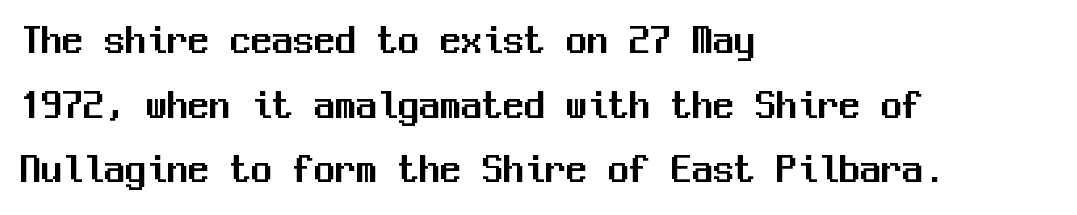
Regarding serifs, this sample does without them. The passage shown stacks its lines at a standard gap. The rendering uses typewriter-style spacing with identical character cells. Spacing between characters is what you'd get straight out of the box. Check under the words: just untouched page.
